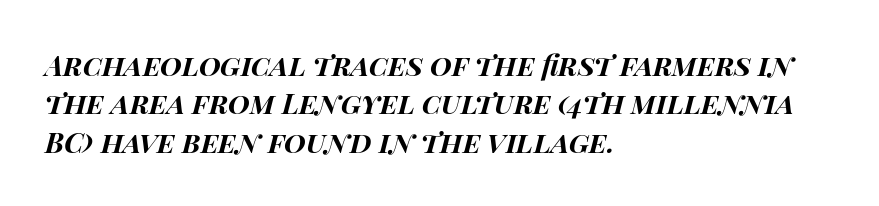
The strip under each line holds only bare page. Thick stems and heavy bowls — unmistakably bold. This is oblique type, the kind used for emphasis or titles. The letters advance in unequal steps, a hallmark of proportional type.
